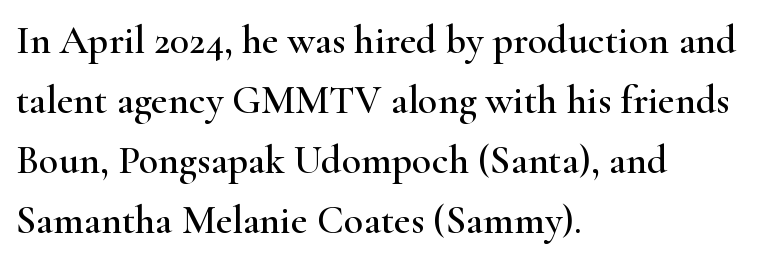
The image shows 40 px wide serif type, upright; set left-aligned, normal line spacing (1.5x), normal letter spacing, not underlined; high stroke contrast and a small x-height.
